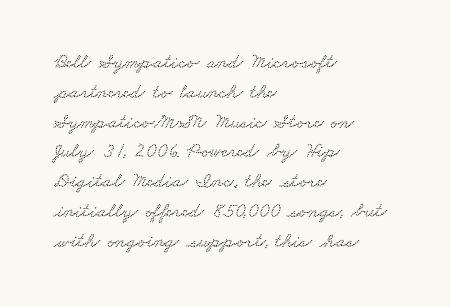
Q: Is the text underlined? A: No.
Q: How is the paragraph aligned? A: Left-aligned.
Q: Is the spacing between letters normal or unusually wide? A: Normal.
Q: Is the spacing between lines tight, normal or loose? A: Normal.
